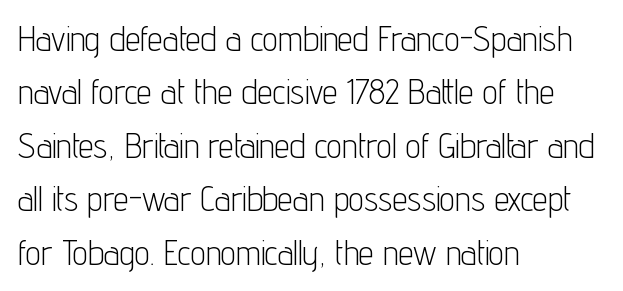
The image shows 34 px light, condensed sans-serif type, upright; set left-aligned, normal line spacing (1.57x), normal letter spacing, not underlined; low stroke contrast and a medium x-height.
